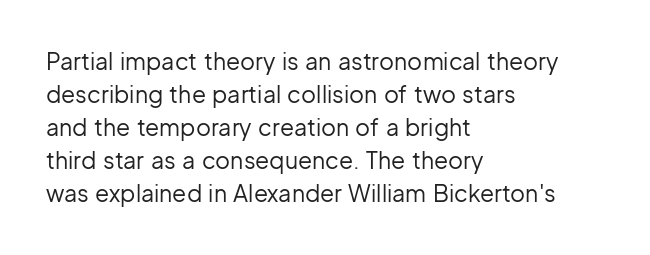
The image shows 23 px text type, upright; set left-aligned, normal line spacing (1.44x), normal letter spacing, not underlined.
